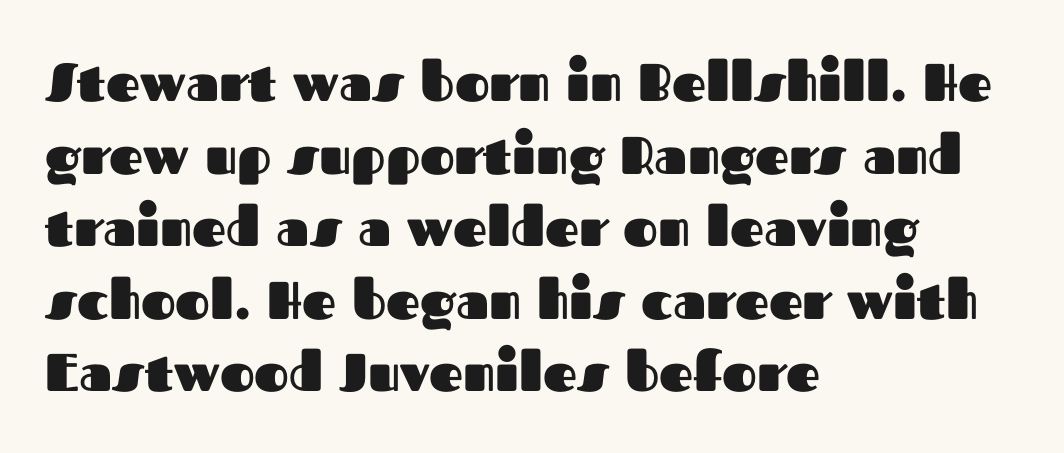
{"serif": "no", "italic": "no", "bold": "yes", "weight": "heavy", "width": "normal", "stroke_contrast": "medium", "x_height": "medium", "monospaced": "no", "underline": "no", "align": "left", "line_spacing": "normal", "line_spacing_ratio": 1.37, "letter_spacing": "normal", "letter_spacing_em": 0.0, "glyph_px": 53}
